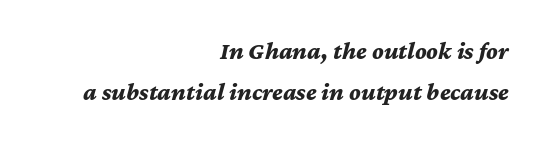
The passage shown is emphatically bold. Standard letterfit; no display-style spreading of the glyphs. Baseline-to-baseline distance is the conventional proportion of letter height. The specimen reads as italic at a glance.
